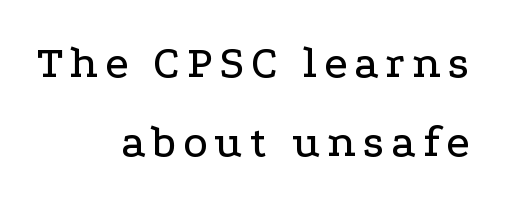
The image shows 46 px wide serif type, upright; set right-aligned, line spacing 1.71x, not underlined; low stroke contrast and a medium x-height.
